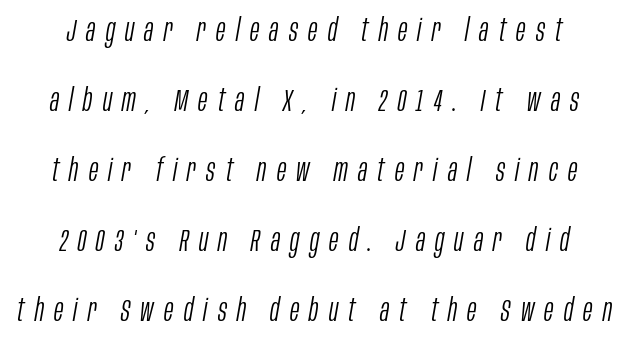
The image shows 31 px light, condensed type, italic (leaning right); set loose line spacing (2.26x), unusually wide letter spacing (+0.33 em), not underlined; low stroke contrast and a large x-height.
